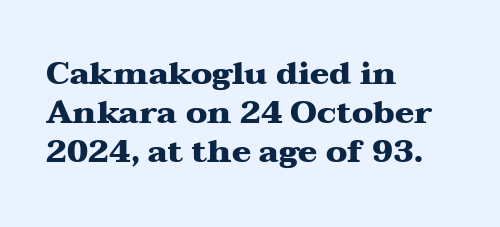
{"serif": "yes", "italic": "no", "bold": "yes", "weight": "heavy", "width": "wide", "stroke_contrast": "medium", "x_height": "medium", "monospaced": "no", "underline": "no", "align": "left", "line_spacing_ratio": 1.22, "letter_spacing": "normal", "letter_spacing_em": 0.0, "glyph_px": 32}
